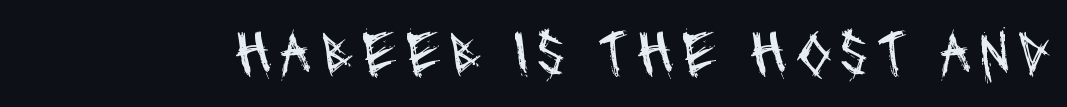
The image shows 65 px regular-weight, condensed sans-serif type; set not underlined; medium stroke contrast and a large x-height.
